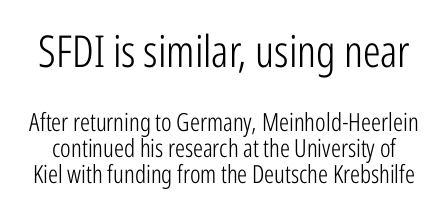
Q: Is the text bold? A: No.
Q: Is the text italic (slanted)? A: No, it is upright.
Q: Is the typeface a serif or a sans-serif typeface? A: Sans-serif.
Q: Is the text underlined? A: No.
Q: Is the spacing between letters normal or unusually wide? A: Normal.
Q: Is the spacing between lines tight, normal or loose? A: Tight.
Q: Which block of text is set in a larger size, the first (top) or the second (bottom)? A: The first (top) one.
Q: Width (condensed, normal, or wide)? A: Condensed.
Q: Stroke contrast? A: Low.
Q: x-height? A: Medium.
Q: Monospaced? A: No.
